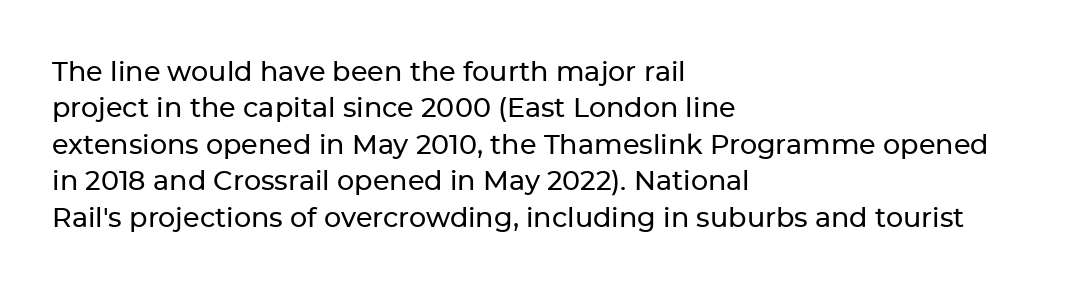
Q: Is the text italic (slanted)? A: No, it is upright.
Q: Is the text underlined? A: No.
Q: How is the paragraph aligned? A: Left-aligned.
Q: Is the spacing between letters normal or unusually wide? A: Normal.
Q: Is the spacing between lines tight, normal or loose? A: Normal.
